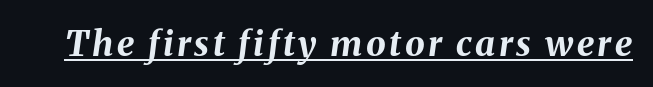
{"italic": "yes", "lean": "right", "slant_degrees": 8, "bold": "yes", "weight": "bold", "width": "normal", "stroke_contrast": "medium", "x_height": "medium", "monospaced": "no", "underline": "yes", "glyph_px": 35}
